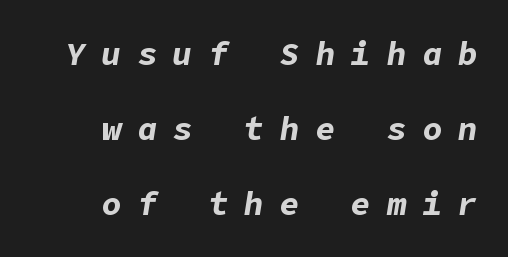
Q: Is the text bold? A: Yes.
Q: Is the text italic (slanted)? A: Yes, it leans right by about 9 degrees.
Q: Is the text underlined? A: No.
Q: How is the paragraph aligned? A: Right-aligned.
Q: Is the spacing between letters normal or unusually wide? A: Unusually wide.
Q: Is the spacing between lines tight, normal or loose? A: Loose.
Q: Width (condensed, normal, or wide)? A: Normal.
Q: Stroke contrast? A: Low.
Q: x-height? A: Medium.
